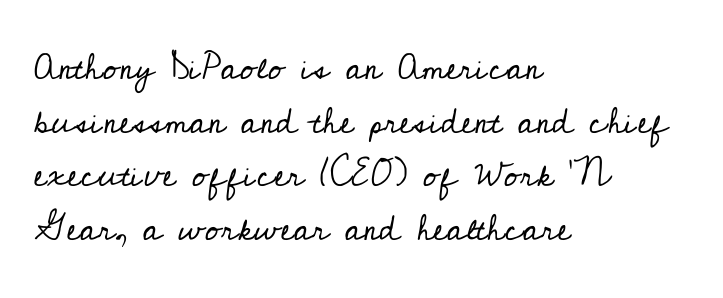
The image shows 36 px regular-weight serif type; set left-aligned, normal line spacing (1.49x), normal letter spacing, not underlined; low stroke contrast and a small x-height.
